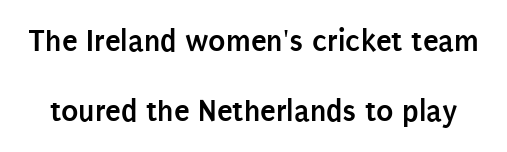
{"serif": "no", "italic": "no", "bold": "yes", "weight": "semibold", "width": "condensed", "stroke_contrast": "low", "x_height": "large", "monospaced": "no", "underline": "no", "line_spacing": "loose", "line_spacing_ratio": 2.2, "letter_spacing": "normal", "letter_spacing_em": 0.0, "glyph_px": 32}
